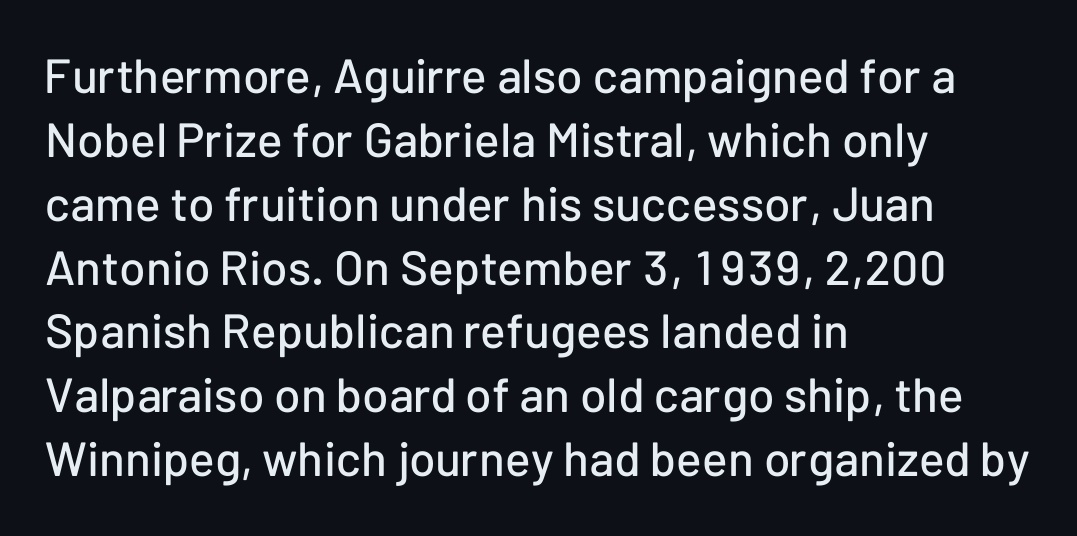
{"serif": "no", "italic": "no", "width": "normal", "stroke_contrast": "low", "x_height": "medium", "monospaced": "no", "underline": "no", "align": "left", "line_spacing": "normal", "line_spacing_ratio": 1.33, "letter_spacing": "normal", "letter_spacing_em": 0.0, "glyph_px": 48}
